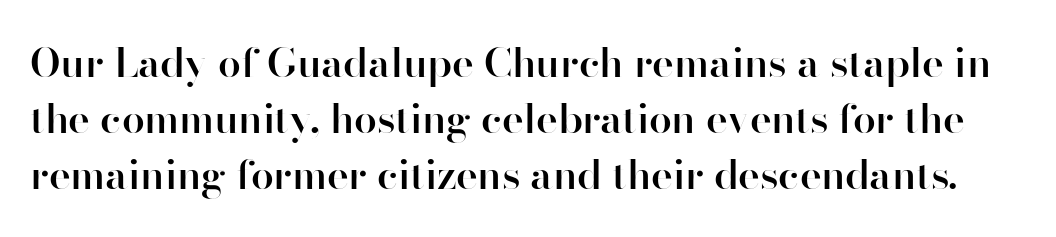
Every stem runs plumb, perpendicular to the baseline. Regarding leading, the lines here are spaced in the standard way. The rendering uses natural spacing where letterforms have individual widths. Check where the strokes stop: nothing finishes them off — pure sans. Emphasis by weight is partial: semibold.
